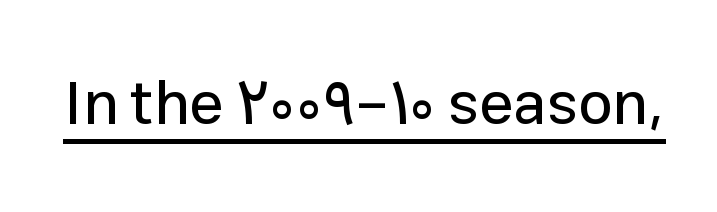
{"serif": "no", "italic": "no", "width": "normal", "stroke_contrast": "low", "x_height": "medium", "monospaced": "no", "underline": "yes", "letter_spacing": "normal", "letter_spacing_em": 0.0, "glyph_px": 61}
